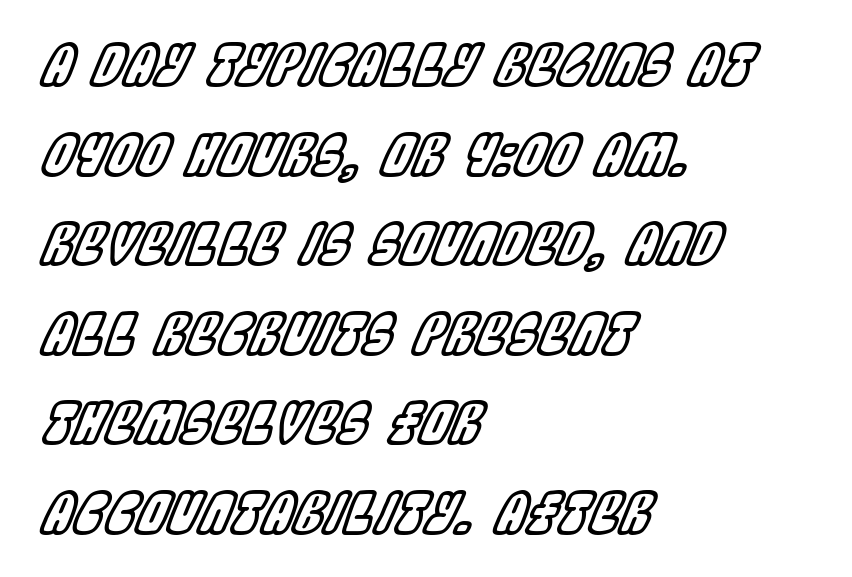
Interline gaps are of average width in this sample. Standard letterfit; no display-style spreading of the glyphs. Descender tails drop into unmarked territory. Compared with a centered layout, this one pins lines to the left instead. Do the characters align in a grid? No, the font is proportional.
